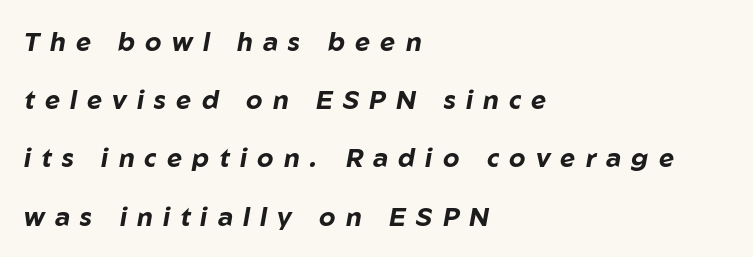
{"italic": "yes", "lean": "right", "slant_degrees": 10, "bold": "yes", "underline": "no", "align": "left", "line_spacing": "loose", "line_spacing_ratio": 2.24, "letter_spacing": "wide", "letter_spacing_em": 0.39, "glyph_px": 26}
